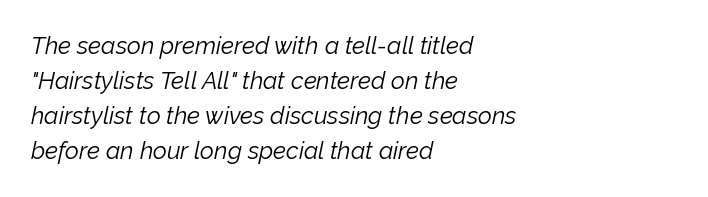
The font is comparable to plain body text, perhaps lighter. The baseline area is clear. The ragged edge is on the right, which tells us the setting is flush left. Emphasis-style slanted type is in use. No extra tracking has been applied to these lines.
